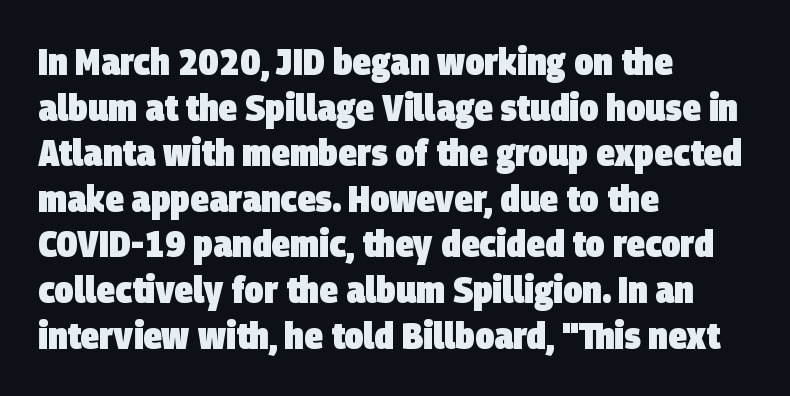
{"serif": "no", "bold": "yes", "weight": "heavy", "width": "condensed", "stroke_contrast": "low", "x_height": "large", "monospaced": "no", "underline": "no", "align": "left", "line_spacing_ratio": 1.2, "letter_spacing": "normal", "letter_spacing_em": 0.0, "glyph_px": 38}
